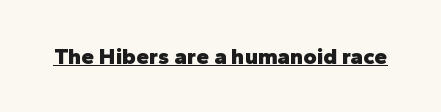
{"italic": "no", "bold": "yes", "underline": "yes", "letter_spacing": "normal", "letter_spacing_em": 0.0, "glyph_px": 23}
